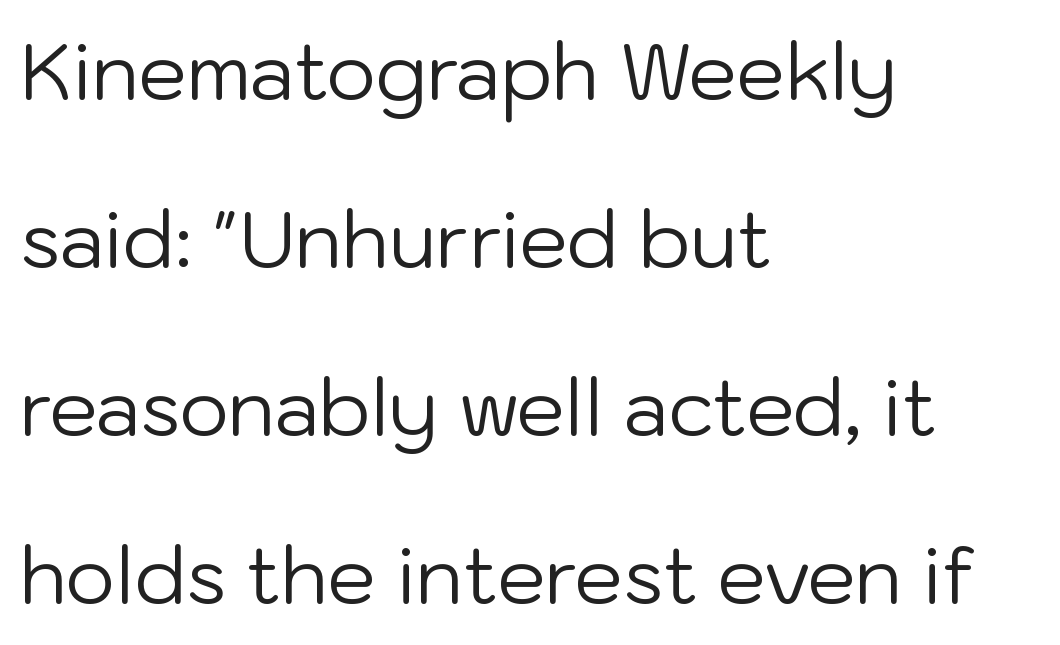
{"serif": "no", "italic": "no", "bold": "no", "weight": "regular", "width": "normal", "stroke_contrast": "low", "x_height": "medium", "monospaced": "no", "underline": "no", "align": "left", "line_spacing": "loose", "line_spacing_ratio": 2.18, "letter_spacing": "normal", "letter_spacing_em": 0.0, "glyph_px": 77}
